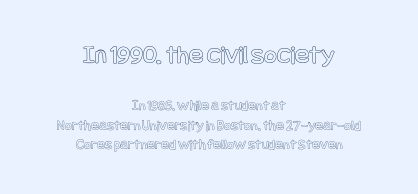
{"italic": "no", "underline": "no", "align": "center", "line_spacing": "normal", "line_spacing_ratio": 1.31, "letter_spacing": "normal", "letter_spacing_em": 0.0, "larger_block": "first", "size_ratio": 1.8, "glyph_px": 27}
